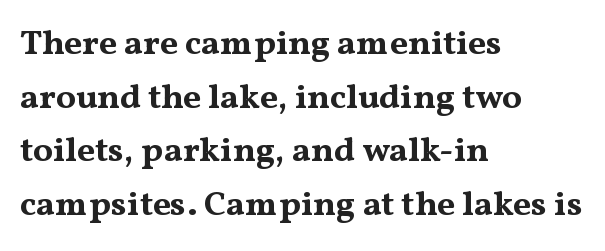
Posture: upright roman. The passage is arranged the way most books set body copy — flush left. The rendering uses a bold face; every stroke is thick and dark. The foot of each line stays bare and open. A typesetter would call this zero additional tracking.
